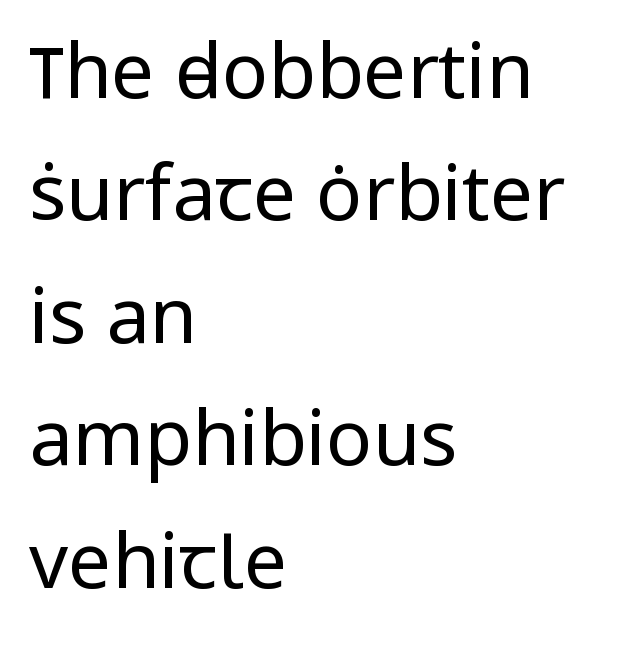
Q: Is the text bold? A: No.
Q: Is the text italic (slanted)? A: No, it is upright.
Q: Is the typeface a serif or a sans-serif typeface? A: Sans-serif.
Q: Is the text underlined? A: No.
Q: How is the paragraph aligned? A: Left-aligned.
Q: Is the spacing between letters normal or unusually wide? A: Normal.
Q: Is the spacing between lines tight, normal or loose? A: Normal.
Q: Width (condensed, normal, or wide)? A: Normal.
Q: Stroke contrast? A: Low.
Q: x-height? A: Medium.
Q: Monospaced? A: No.
